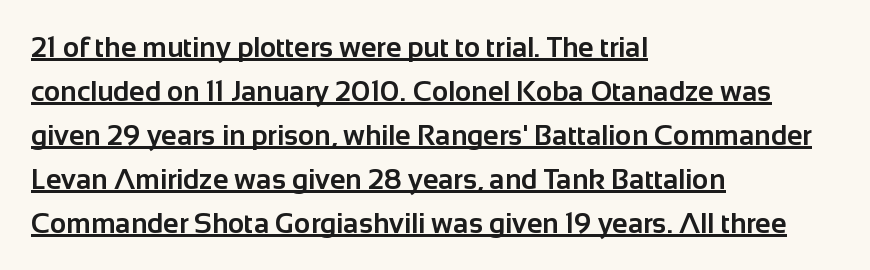
{"serif": "no", "italic": "no", "bold": "yes", "weight": "bold", "width": "normal", "stroke_contrast": "low", "x_height": "medium", "monospaced": "no", "underline": "yes", "align": "left", "line_spacing": "normal", "line_spacing_ratio": 1.57, "letter_spacing": "normal", "letter_spacing_em": 0.0, "glyph_px": 28}
